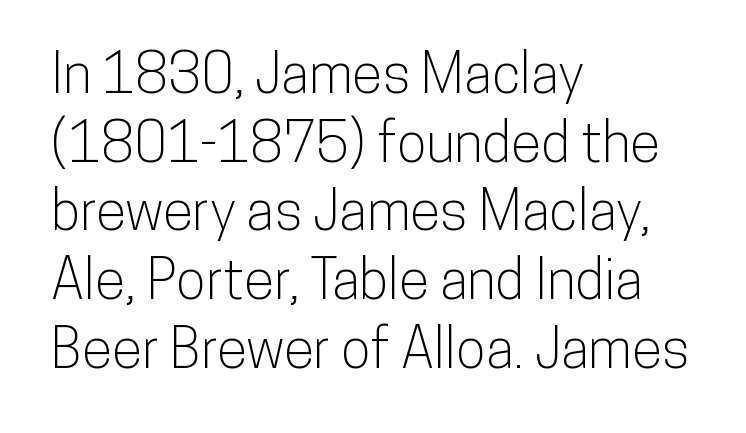
The image shows 55 px condensed sans-serif type, upright; set left-aligned, normal line spacing (1.25x), normal letter spacing, not underlined; low stroke contrast and a medium x-height.
